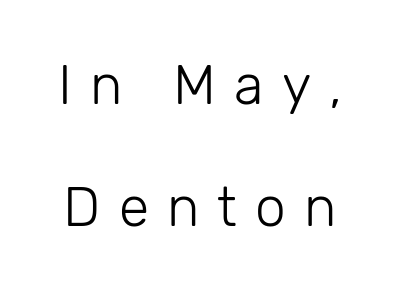
The image shows 55 px light sans-serif type, upright; set loose line spacing (2.22x), unusually wide letter spacing (+0.33 em), not underlined; low stroke contrast and a medium x-height.
